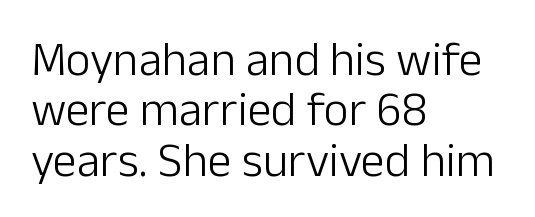
Q: Is the text bold? A: No.
Q: Is the text italic (slanted)? A: No, it is upright.
Q: Is the typeface a serif or a sans-serif typeface? A: Sans-serif.
Q: Is the text underlined? A: No.
Q: How is the paragraph aligned? A: Left-aligned.
Q: Is the spacing between letters normal or unusually wide? A: Normal.
Q: Is the spacing between lines tight, normal or loose? A: Tight.
Q: Width (condensed, normal, or wide)? A: Normal.
Q: Stroke contrast? A: Low.
Q: x-height? A: Medium.
Q: Monospaced? A: No.
